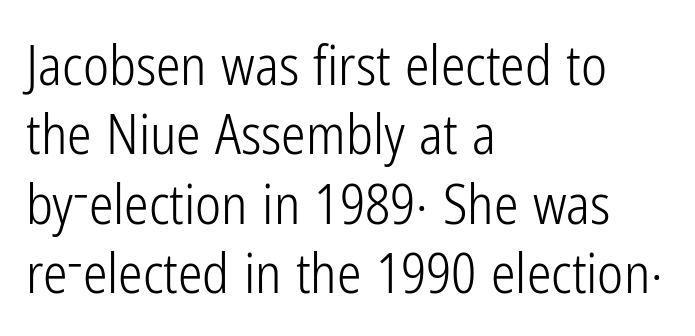
Weight: in the light-to-regular range. Observe the absence of serifs on each vertical stroke in this sample. Regarding leading, the lines here are spaced in the standard way. Style check: upright. The specimen omits any rule beneath the text block's lines.
